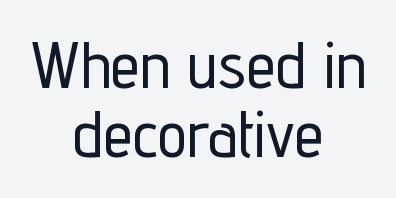
{"serif": "no", "italic": "no", "width": "condensed", "stroke_contrast": "low", "x_height": "medium", "monospaced": "no", "underline": "no", "align": "center", "line_spacing": "tight", "line_spacing_ratio": 1.05, "letter_spacing": "normal", "letter_spacing_em": 0.0, "glyph_px": 66}
